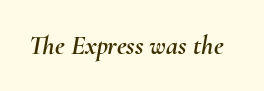
{"italic": "yes", "lean": "right", "slant_degrees": 10, "underline": "no", "letter_spacing": "normal", "letter_spacing_em": 0.0, "glyph_px": 27}
